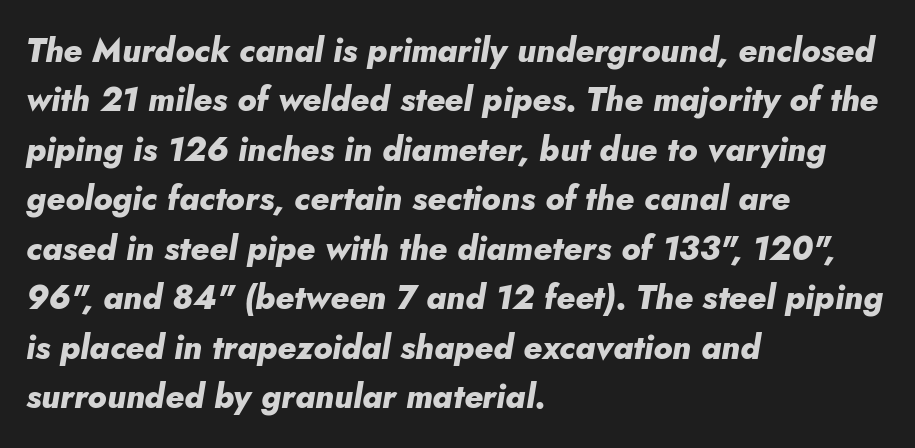
Q: Is the text bold? A: Yes.
Q: Is the text italic (slanted)? A: Yes, it leans right by about 10 degrees.
Q: Is the text underlined? A: No.
Q: How is the paragraph aligned? A: Left-aligned.
Q: Is the spacing between letters normal or unusually wide? A: Normal.
Q: Is the spacing between lines tight, normal or loose? A: Normal.
Q: Width (condensed, normal, or wide)? A: Normal.
Q: Stroke contrast? A: Low.
Q: x-height? A: Small.
Q: Monospaced? A: No.
